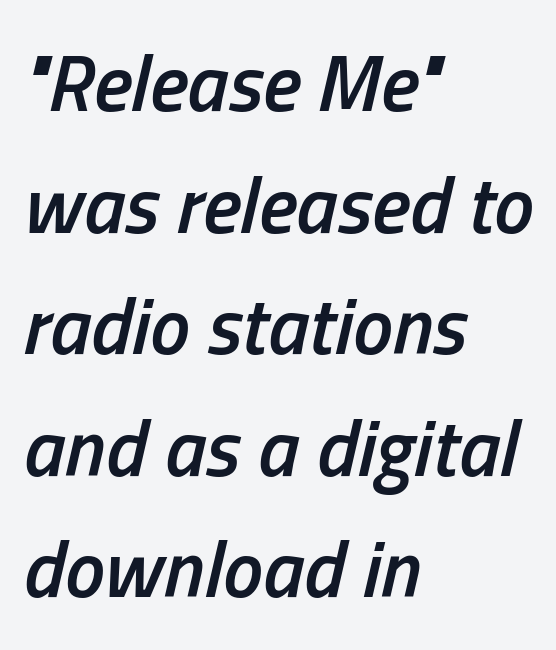
{"italic": "yes", "lean": "right", "slant_degrees": 13, "bold": "semi", "weight": "semibold", "width": "condensed", "stroke_contrast": "low", "x_height": "medium", "monospaced": "no", "underline": "no", "align": "left", "line_spacing": "normal", "line_spacing_ratio": 1.52, "letter_spacing": "normal", "letter_spacing_em": 0.0, "glyph_px": 80}
